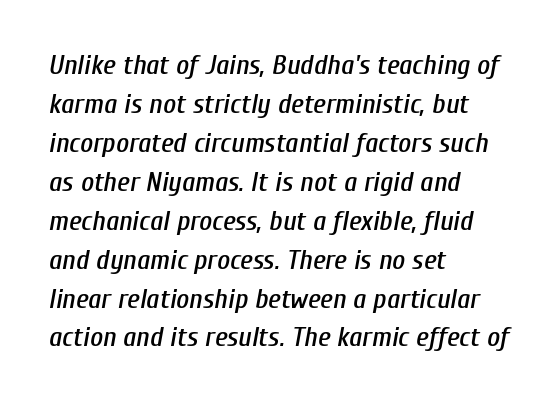
Q: Is the text italic (slanted)? A: Yes, it leans right by about 10 degrees.
Q: Is the text underlined? A: No.
Q: How is the paragraph aligned? A: Left-aligned.
Q: Is the spacing between letters normal or unusually wide? A: Normal.
Q: Is the spacing between lines tight, normal or loose? A: Normal.
Q: Width (condensed, normal, or wide)? A: Condensed.
Q: Stroke contrast? A: Low.
Q: x-height? A: Medium.
Q: Monospaced? A: No.
